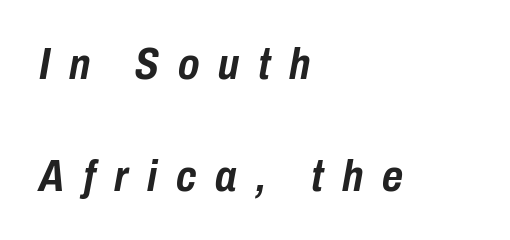
The image shows 45 px semibold, condensed type, italic (leaning right); set left-aligned, loose line spacing (2.48x), unusually wide letter spacing (+0.42 em), not underlined; low stroke contrast and a medium x-height.
